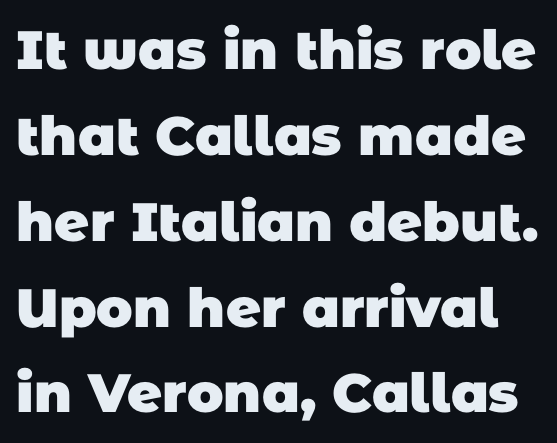
{"serif": "no", "bold": "yes", "weight": "heavy", "width": "normal", "stroke_contrast": "low", "x_height": "large", "monospaced": "no", "underline": "no", "line_spacing": "normal", "line_spacing_ratio": 1.59, "letter_spacing": "normal", "letter_spacing_em": 0.0, "glyph_px": 54}
